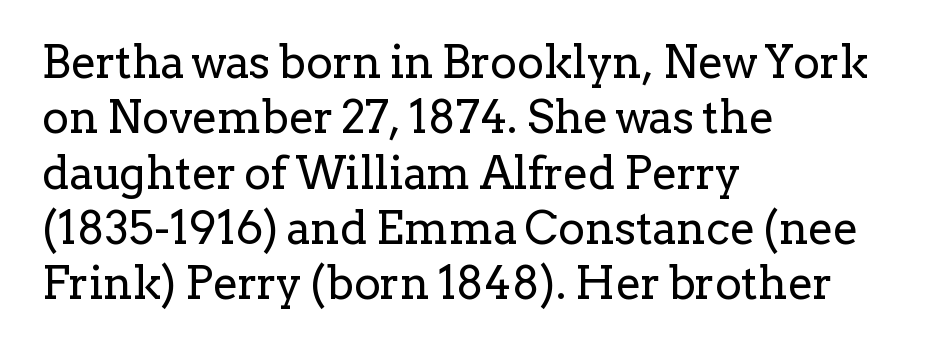
The type sits square on the baseline with zero lean. The typeface chosen for these lines features serifs. Inter-character spacing is left at the font's built-in metrics. Spacing verdict: proportional, widths tailored to each character. Honestly, there is no underline to notice here at all.
